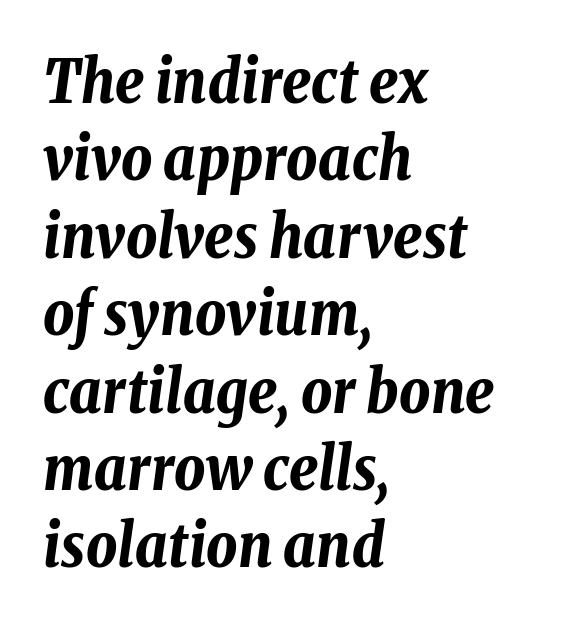
The image shows 60 px bold, condensed type, italic (leaning right); set left-aligned, normal line spacing (1.29x), normal letter spacing, not underlined; low stroke contrast and a medium x-height.
